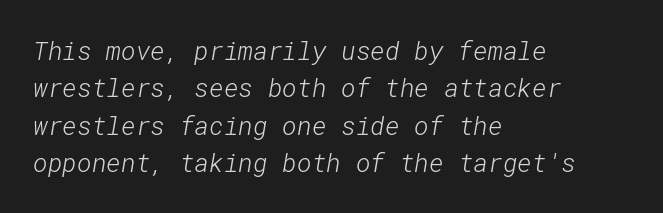
Q: Is the text bold? A: No.
Q: Is the text underlined? A: No.
Q: How is the paragraph aligned? A: Left-aligned.
Q: Is the spacing between letters normal or unusually wide? A: Normal.
Q: Is the spacing between lines tight, normal or loose? A: Normal.
